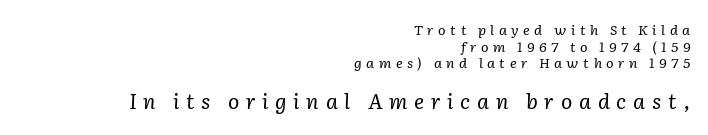
{"italic": "yes", "lean": "right", "slant_degrees": 2, "bold": "no", "underline": "no", "align": "right", "line_spacing_ratio": 1.18, "letter_spacing": "wide", "letter_spacing_em": 0.32, "larger_block": "second", "size_ratio": 1.5, "glyph_px": 21}
